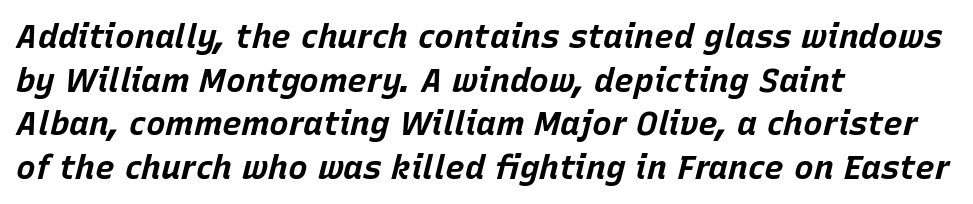
The image shows 33 px bold type, italic (leaning right); set left-aligned, normal line spacing (1.32x), normal letter spacing, not underlined; low stroke contrast and a large x-height.
